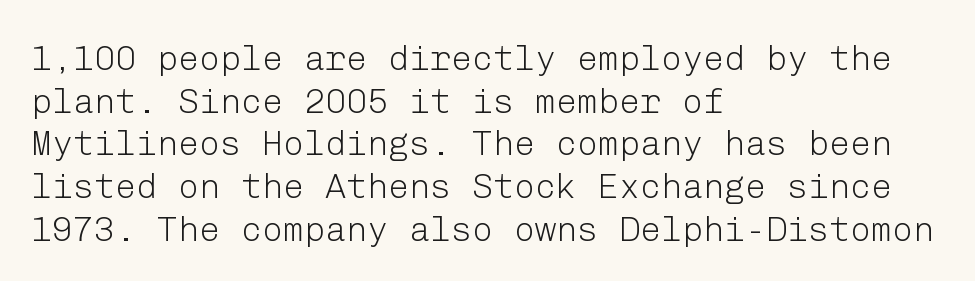
This sample uses plain, unmodified letter spacing. Weight: not bold — regular or lighter. Nope, no serifs anywhere on these letters. Casual observation: everything's shoved over to the left.
